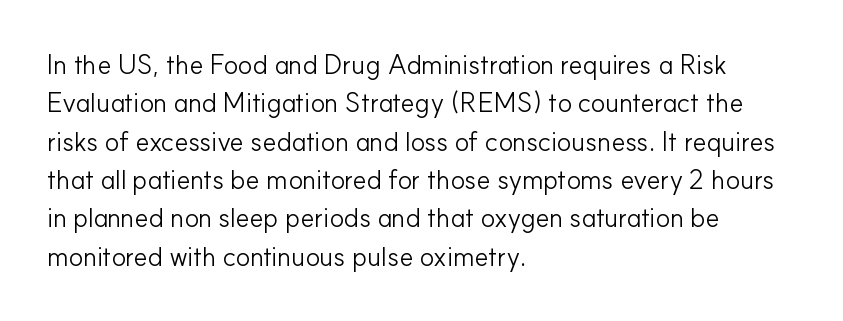
The image shows 27 px text type, upright; set left-aligned, normal line spacing (1.42x), normal letter spacing, not underlined.
